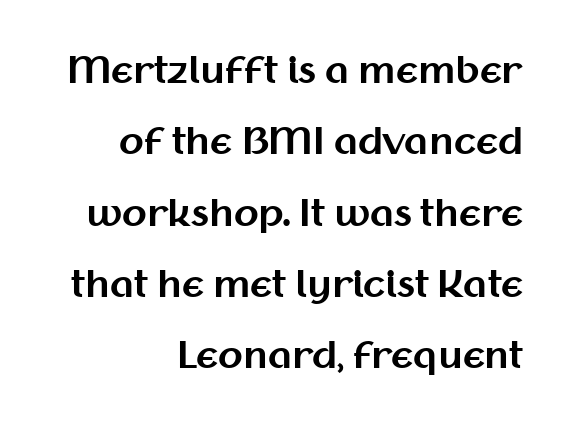
Where is the straight margin? On the right. Italic: no, the glyphs are upright roman. Bold? Absolutely — the strokes are thick and heavy. These lines keep a tight, regular rhythm from letter to letter.
